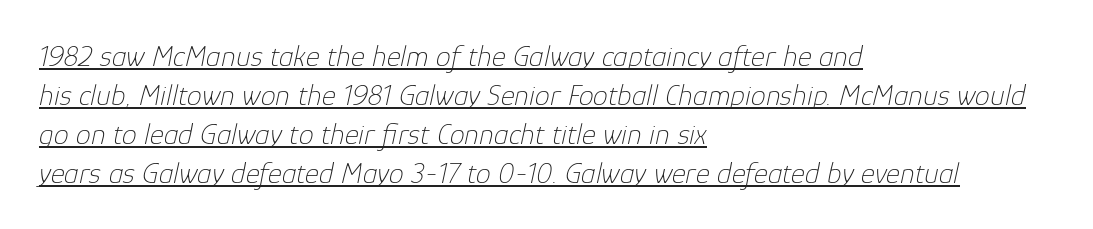
The letters are slanted; this is an italic face. The typesetting does not lean heavy: it is not bold. Decoration check: the copy is underlined. The rendering uses natural spacing where letterforms have individual widths. Layout note: lines flush left.
